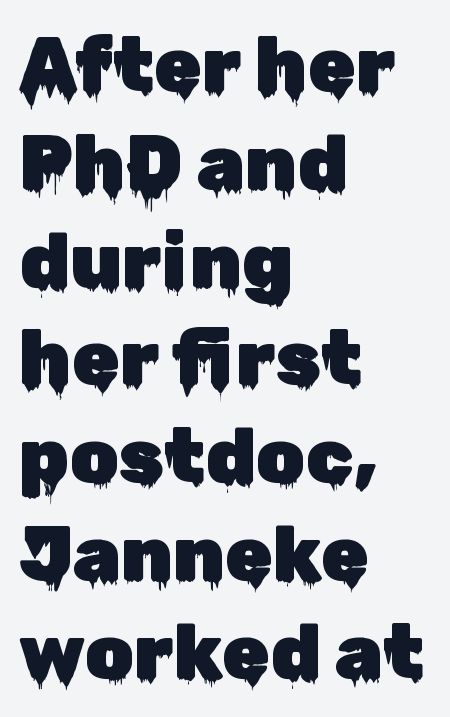
Q: Is the text italic (slanted)? A: No, it is upright.
Q: Is the typeface a serif or a sans-serif typeface? A: Sans-serif.
Q: Is the text underlined? A: No.
Q: How is the paragraph aligned? A: Left-aligned.
Q: Is the spacing between letters normal or unusually wide? A: Normal.
Q: Is the spacing between lines tight, normal or loose? A: Normal.
Q: Width (condensed, normal, or wide)? A: Normal.
Q: Stroke contrast? A: Low.
Q: x-height? A: Medium.
Q: Monospaced? A: No.
